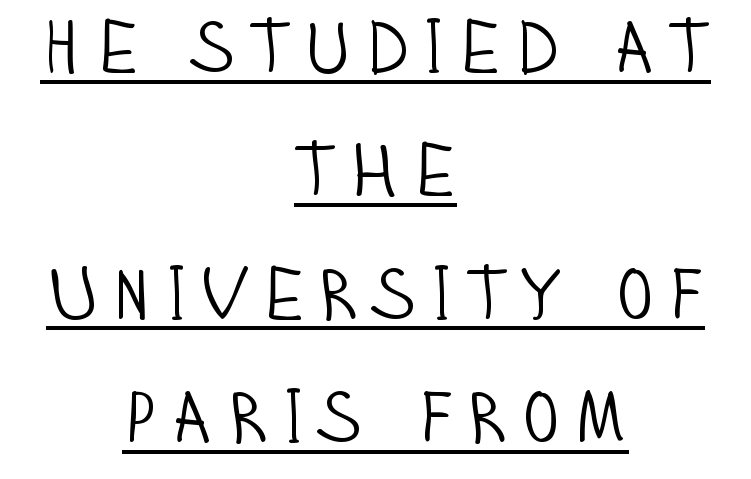
The image shows 73 px light, condensed sans-serif type, upright; set centered, normal line spacing (1.69x), underlined; low stroke contrast and a large x-height.
